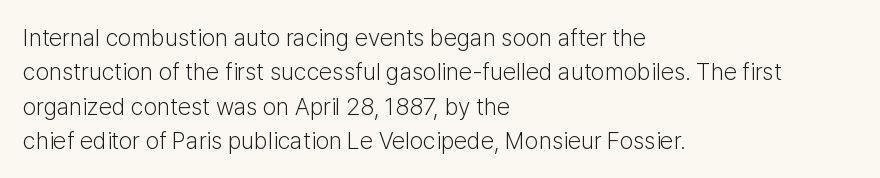
{"italic": "no", "bold": "no", "underline": "no", "align": "left", "line_spacing": "normal", "line_spacing_ratio": 1.43, "letter_spacing": "normal", "letter_spacing_em": 0.0, "glyph_px": 24}
